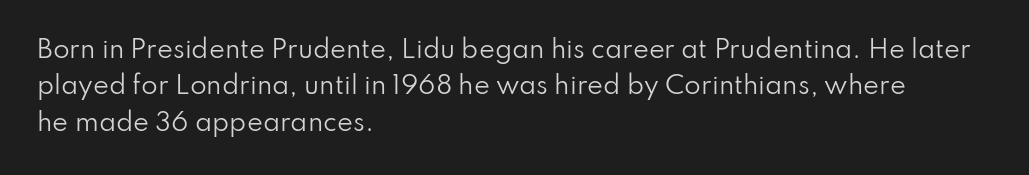
The image shows 24 px text type, upright; set left-aligned, normal line spacing (1.52x), normal letter spacing, not underlined.
